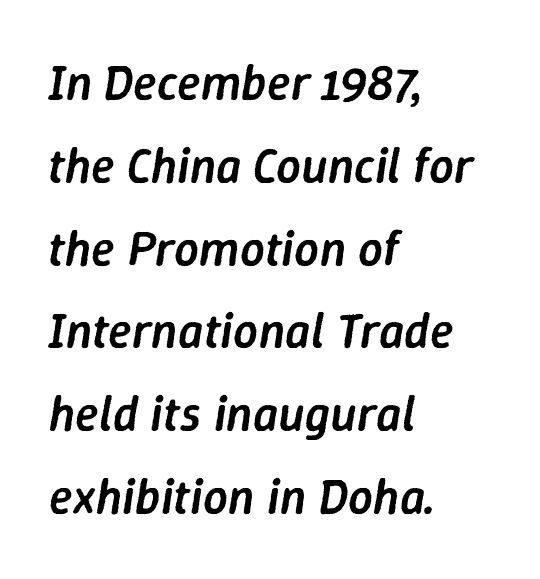
Set as a demibold, roughly 600 on the weight scale. The gap between lines stays unmarked. Italic? Definitely — the glyphs are oblique. Line beginnings align vertically; line endings do not.
